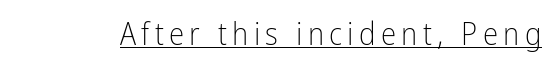
Q: Is the text bold? A: No.
Q: Is the text italic (slanted)? A: No, it is upright.
Q: Is the typeface a serif or a sans-serif typeface? A: Sans-serif.
Q: Is the text underlined? A: Yes.
Q: Width (condensed, normal, or wide)? A: Condensed.
Q: Stroke contrast? A: Low.
Q: x-height? A: Medium.
Q: Monospaced? A: No.
